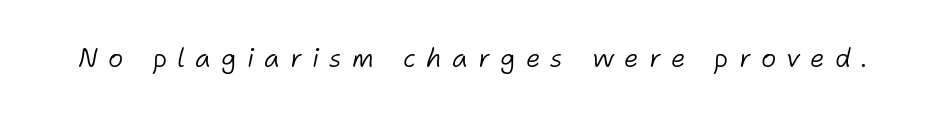
{"italic": "yes", "lean": "right", "slant_degrees": 11, "bold": "no", "underline": "no", "letter_spacing": "wide", "letter_spacing_em": 0.39, "glyph_px": 26}
